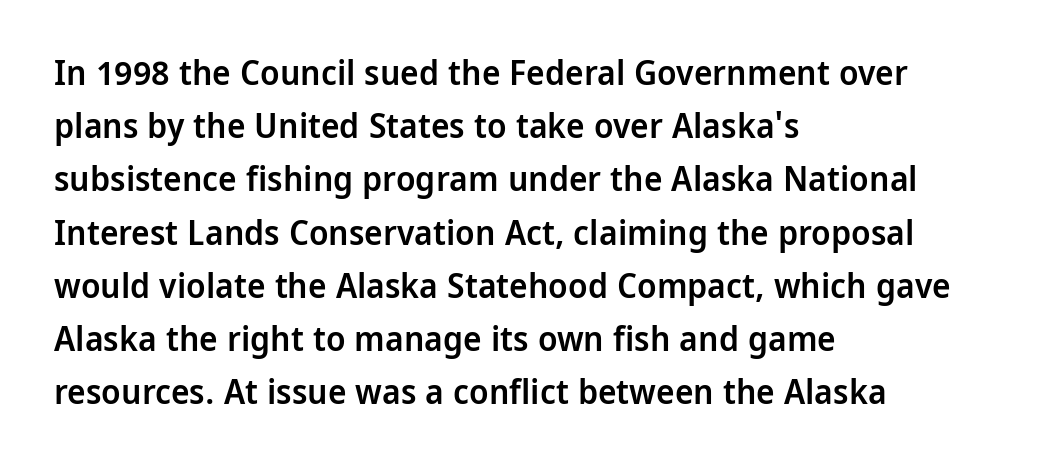
Q: Is the text bold? A: Semi-bold.
Q: Is the text italic (slanted)? A: No, it is upright.
Q: Is the typeface a serif or a sans-serif typeface? A: Sans-serif.
Q: Is the text underlined? A: No.
Q: How is the paragraph aligned? A: Left-aligned.
Q: Is the spacing between letters normal or unusually wide? A: Normal.
Q: Is the spacing between lines tight, normal or loose? A: Normal.
Q: Width (condensed, normal, or wide)? A: Normal.
Q: Stroke contrast? A: Low.
Q: x-height? A: Medium.
Q: Monospaced? A: No.
